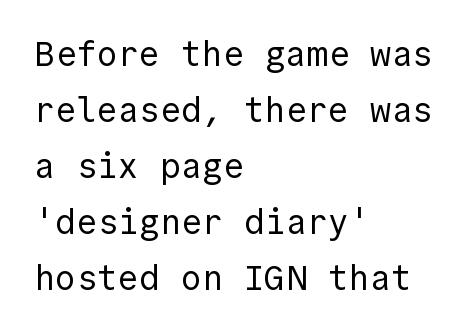
{"serif": "no", "italic": "no", "bold": "no", "weight": "regular", "width": "normal", "x_height": "medium", "underline": "no", "align": "left", "line_spacing": "normal", "line_spacing_ratio": 1.6, "letter_spacing": "normal", "letter_spacing_em": 0.0, "glyph_px": 35}
